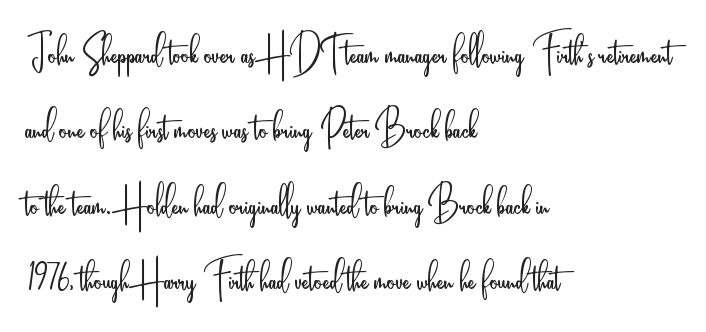
Just letters on the line, the space beneath them empty. Observe the absence of serifs on each vertical stroke in this sample. Honestly, the row spacing looks completely unremarkable. Stems here are at most as thick as an everyday book face.
